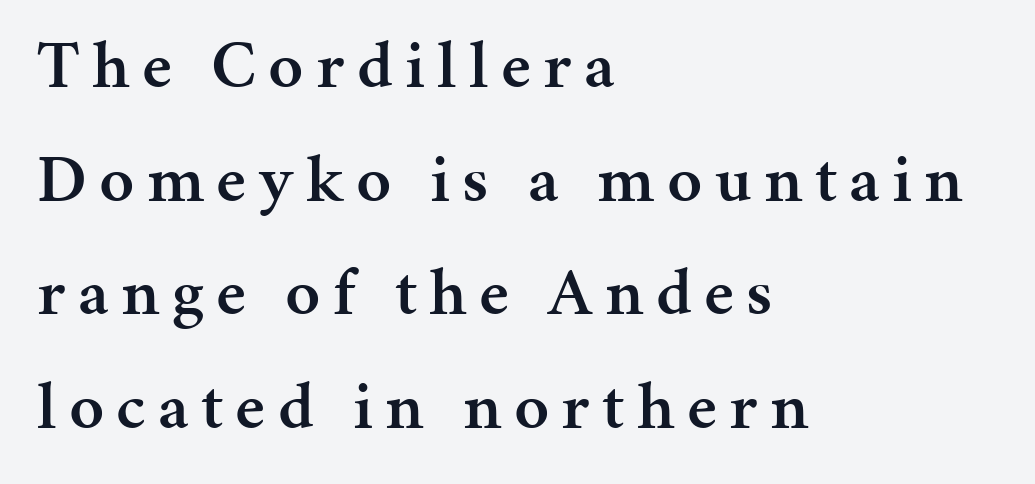
Honestly, the row spacing looks completely unremarkable. Every character sits straight up, as roman type does. To sum up the face: it has serifs. The letters advance in unequal steps, a hallmark of proportional type.
